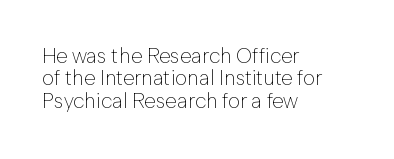
The image shows 21 px text type, upright; set left-aligned, tight line spacing (1.07x), normal letter spacing, not underlined.
